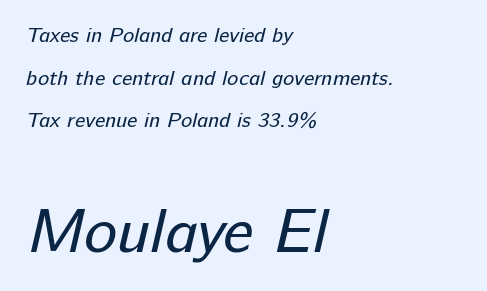
If you drew a ruler down the left edge, every line would touch it. The passage shown stacks its lines with a broad gap. Observe the ordinary spacing: letters are neighbours, not strangers. No chunkiness to these letters — they're not bold. Check where the strokes stop: nothing finishes them off — pure sans. The passage shown begins with its smaller block and ends with its larger one.
